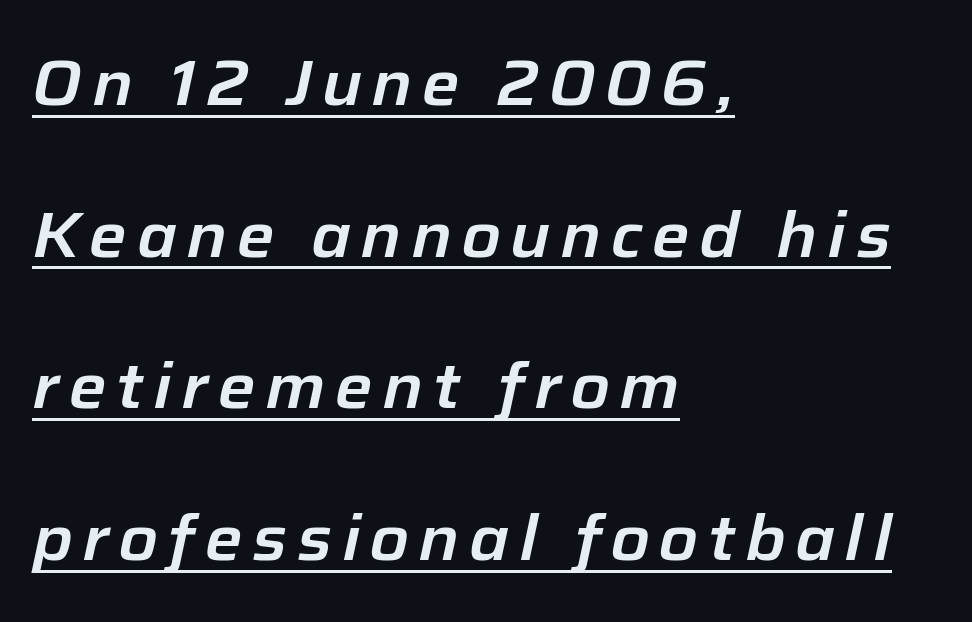
The image shows 64 px text type, italic (leaning right); set left-aligned, loose line spacing (2.37x), underlined; low stroke contrast and a medium x-height.
